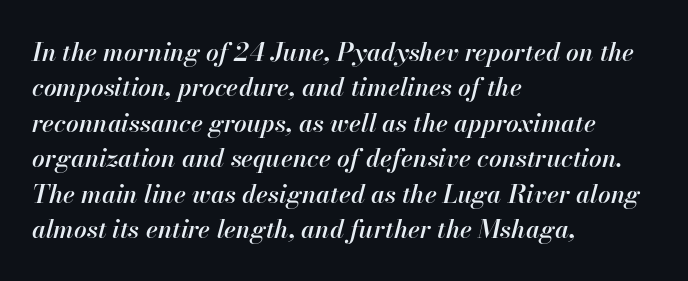
Observe the lean: these are italic letterforms. One-word summary of the alignment: left. Does the leading feel generous? No, just average. Slightly chunky letters — semibold, I'd say, not full bold.
